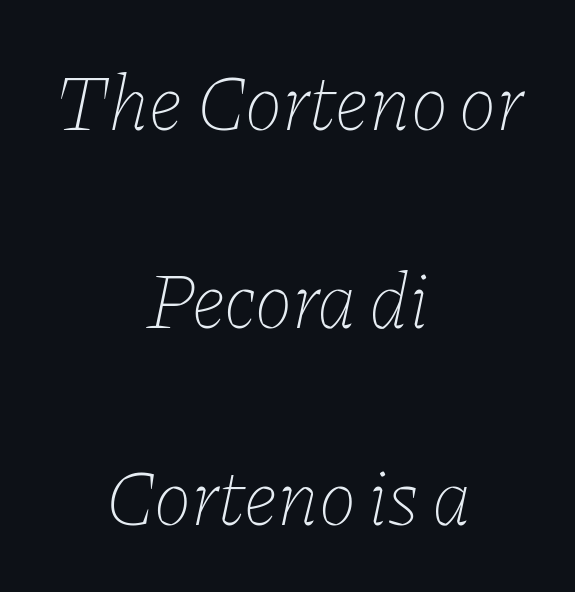
{"italic": "yes", "lean": "right", "slant_degrees": 11, "bold": "no", "weight": "thin", "width": "normal", "stroke_contrast": "low", "x_height": "medium", "monospaced": "no", "underline": "no", "align": "center", "line_spacing": "loose", "line_spacing_ratio": 2.47, "letter_spacing": "normal", "letter_spacing_em": 0.0, "glyph_px": 80}
